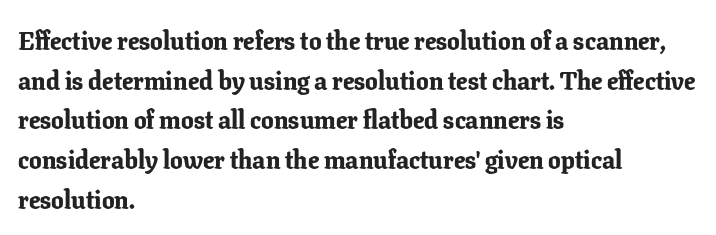
Q: Is the text bold? A: Yes.
Q: Is the text italic (slanted)? A: No, it is upright.
Q: Is the text underlined? A: No.
Q: How is the paragraph aligned? A: Left-aligned.
Q: Is the spacing between letters normal or unusually wide? A: Normal.
Q: Is the spacing between lines tight, normal or loose? A: Normal.
